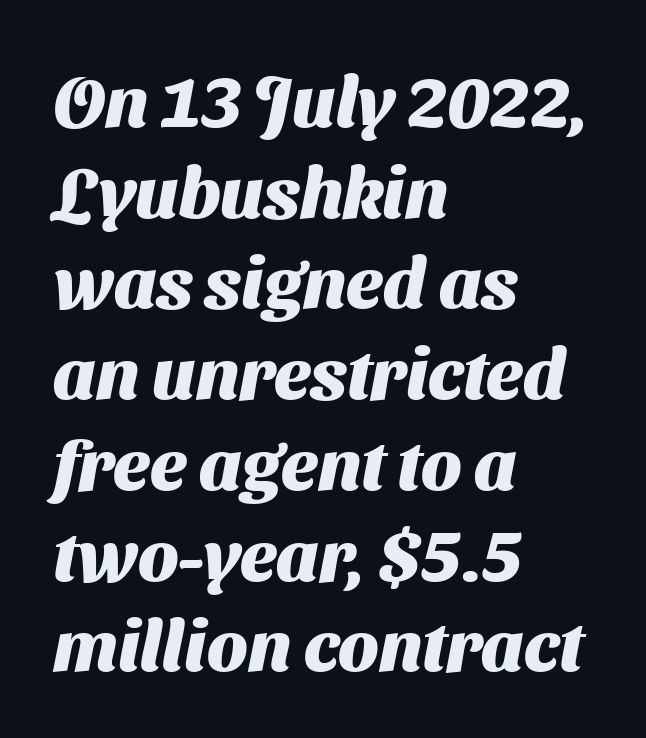
The image shows 72 px heavy sans-serif type; set left-aligned, normal line spacing (1.26x), normal letter spacing, not underlined; medium stroke contrast and a medium x-height.
